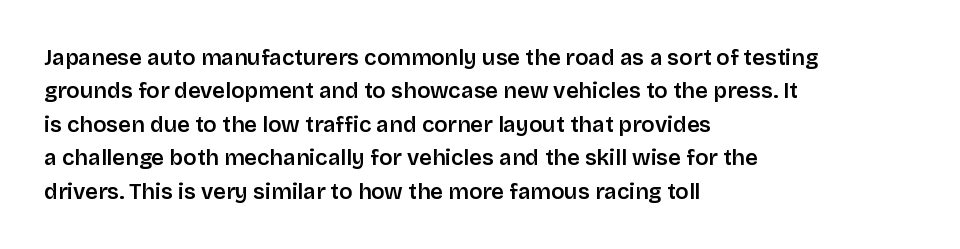
Rows of type keep a routine distance in the vertical direction. Default kerning and tracking; the words read as compact shapes. The font's upright variant was chosen for this text. As a designer I'd log this as weight 600, semibold. The string is rendered with underlining switched off.
